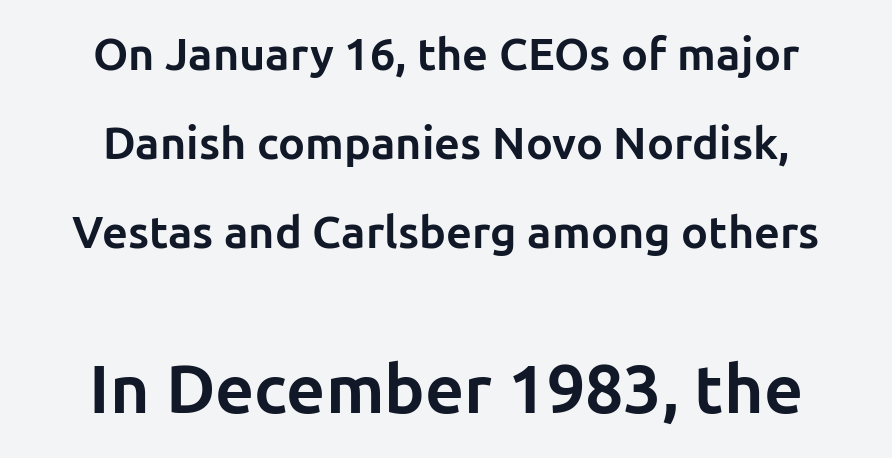
The image shows 68 px bold sans-serif type, upright; set centered, loose line spacing (1.98x), normal letter spacing, not underlined; the second (bottom) block is 1.51x larger; low stroke contrast and a medium x-height.
